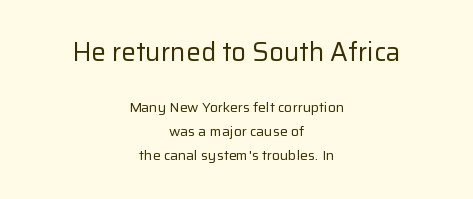
{"italic": "no", "bold": "no", "underline": "no", "align": "center", "line_spacing_ratio": 1.71, "letter_spacing": "normal", "letter_spacing_em": 0.0, "larger_block": "first", "size_ratio": 1.86, "glyph_px": 26}
